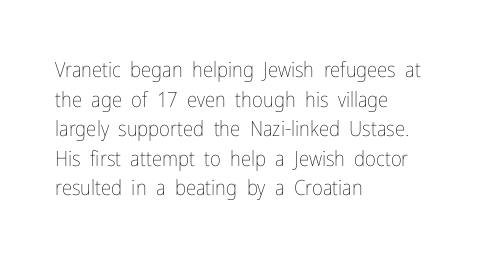
The image shows 21 px text type, upright; set left-aligned, normal line spacing (1.41x), normal letter spacing, not underlined.
